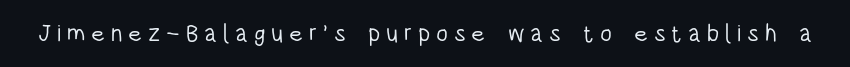
The image shows 24 px text type, upright; set unusually wide letter spacing (+0.24 em), not underlined.
